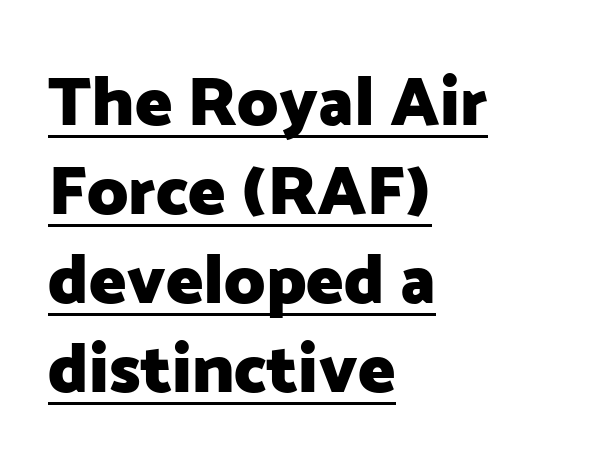
{"serif": "no", "italic": "no", "bold": "yes", "weight": "heavy", "width": "normal", "stroke_contrast": "low", "x_height": "medium", "monospaced": "no", "underline": "yes", "align": "left", "line_spacing": "normal", "line_spacing_ratio": 1.27, "letter_spacing": "normal", "letter_spacing_em": 0.0, "glyph_px": 70}
